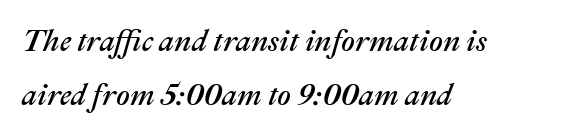
{"italic": "yes", "lean": "right", "slant_degrees": 22, "width": "normal", "stroke_contrast": "medium", "x_height": "medium", "monospaced": "no", "underline": "no", "align": "left", "line_spacing_ratio": 1.8, "letter_spacing": "normal", "letter_spacing_em": 0.0, "glyph_px": 30}
